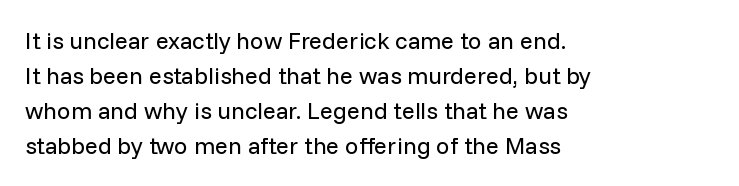
The image shows 24 px text type, upright; set left-aligned, normal line spacing (1.46x), normal letter spacing, not underlined.
